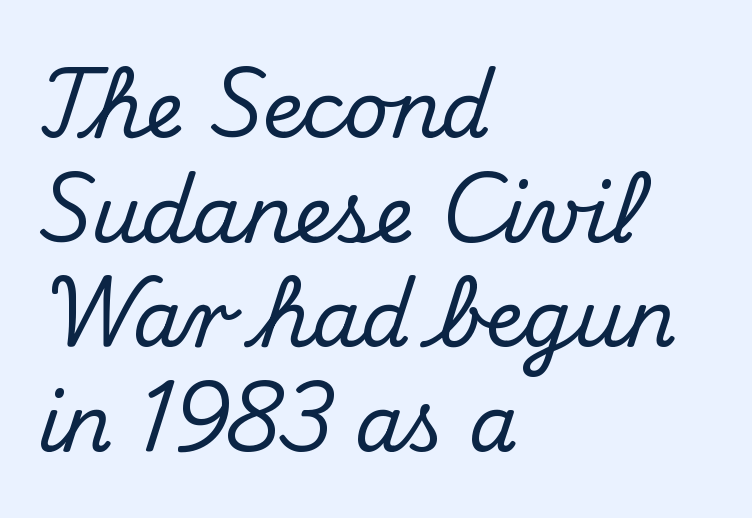
Q: Is the text italic (slanted)? A: Yes.
Q: Is the typeface a serif or a sans-serif typeface? A: Serif.
Q: Is the text underlined? A: No.
Q: How is the paragraph aligned? A: Left-aligned.
Q: Is the spacing between letters normal or unusually wide? A: Normal.
Q: Is the spacing between lines tight, normal or loose? A: Normal.
Q: Width (condensed, normal, or wide)? A: Normal.
Q: Stroke contrast? A: Medium.
Q: x-height? A: Small.
Q: Monospaced? A: No.
